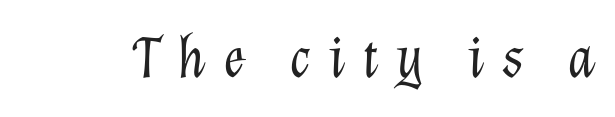
Q: Is the text bold? A: No.
Q: Is the text italic (slanted)? A: Yes, it leans right by about 12 degrees.
Q: Is the text underlined? A: No.
Q: Is the spacing between letters normal or unusually wide? A: Unusually wide.
Q: Width (condensed, normal, or wide)? A: Normal.
Q: Stroke contrast? A: Low.
Q: x-height? A: Medium.
Q: Monospaced? A: No.
